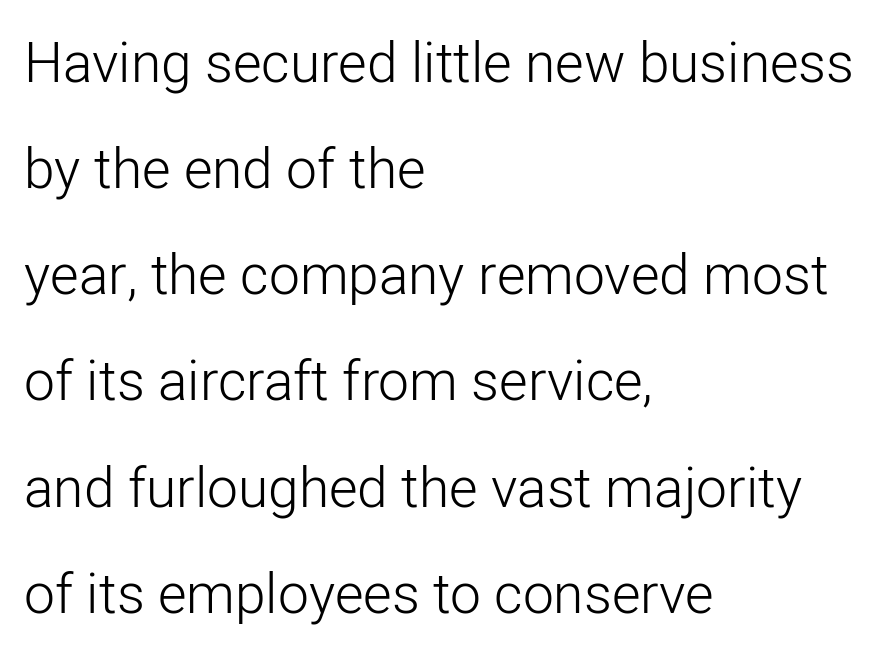
{"serif": "no", "italic": "no", "bold": "no", "weight": "light", "width": "normal", "stroke_contrast": "low", "x_height": "medium", "monospaced": "no", "underline": "no", "align": "left", "line_spacing": "loose", "line_spacing_ratio": 1.93, "letter_spacing": "normal", "letter_spacing_em": 0.0, "glyph_px": 55}
